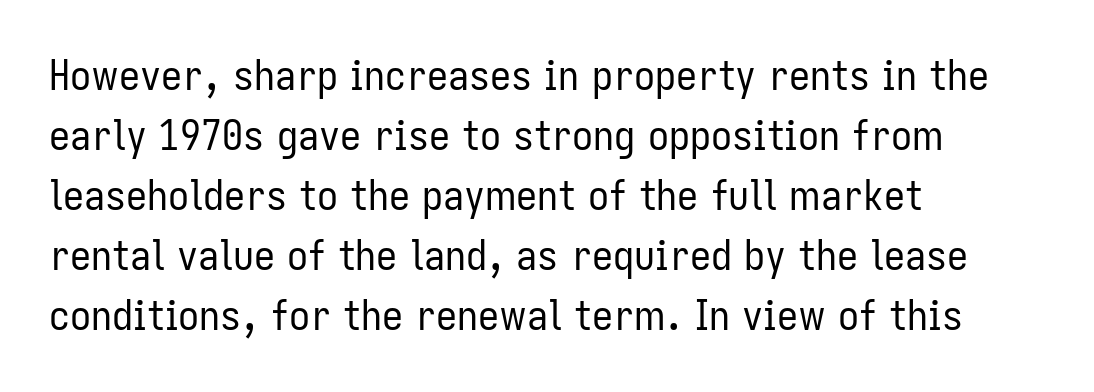
The image shows 42 px regular-weight, condensed sans-serif type, upright; set left-aligned, normal line spacing (1.43x), normal letter spacing, not underlined; low stroke contrast and a medium x-height.
